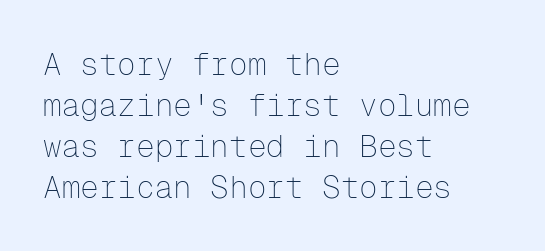
The glyphs are unaccompanied by any horizontal stroke below them. The compositor pushed each line to the left boundary. Characters remain perfectly vertical along every line. Characters follow at the spacing the type designer built in.
